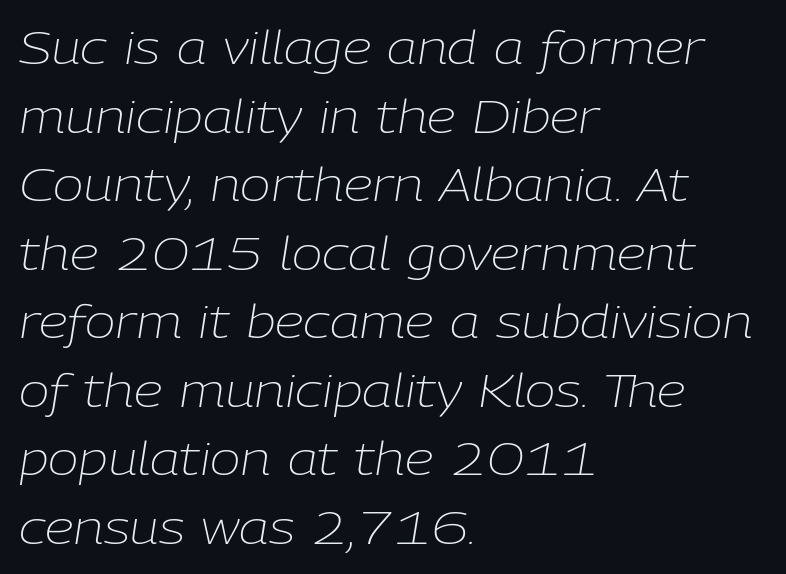
{"italic": "yes", "lean": "right", "slant_degrees": 9, "bold": "no", "weight": "light", "width": "normal", "stroke_contrast": "low", "x_height": "medium", "monospaced": "no", "underline": "no", "align": "left", "line_spacing": "normal", "line_spacing_ratio": 1.49, "letter_spacing": "normal", "letter_spacing_em": 0.0, "glyph_px": 46}
